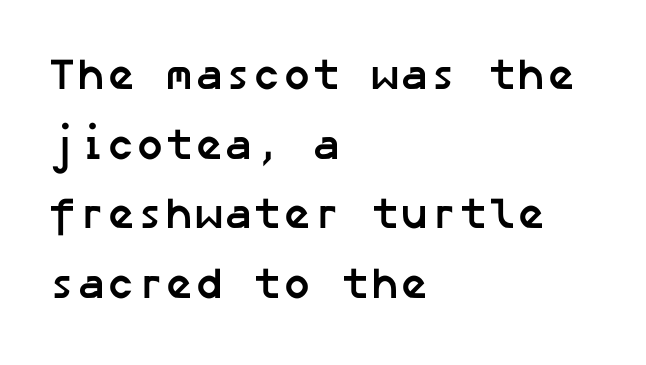
{"serif": "no", "bold": "yes", "weight": "semibold", "width": "normal", "stroke_contrast": "low", "x_height": "medium", "underline": "no", "align": "left", "line_spacing": "normal", "line_spacing_ratio": 1.58, "letter_spacing": "normal", "letter_spacing_em": 0.0, "glyph_px": 44}
